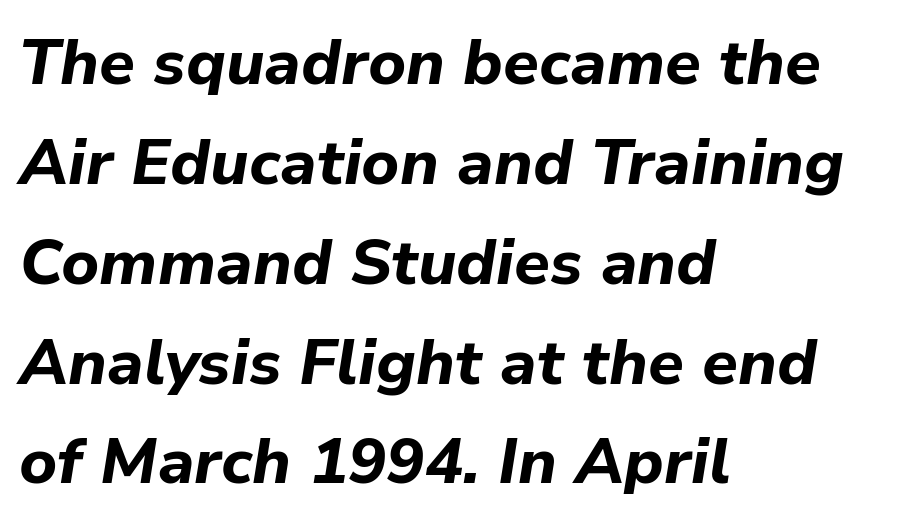
{"italic": "yes", "lean": "right", "slant_degrees": 9, "bold": "yes", "weight": "bold", "width": "normal", "stroke_contrast": "low", "x_height": "medium", "monospaced": "no", "underline": "no", "align": "left", "line_spacing": "normal", "line_spacing_ratio": 1.56, "letter_spacing": "normal", "letter_spacing_em": 0.0, "glyph_px": 64}
